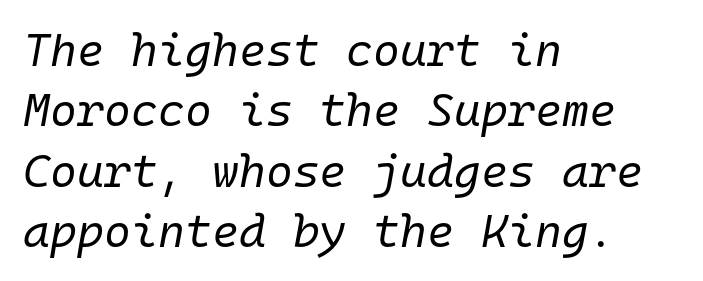
Q: Is the text bold? A: No.
Q: Is the text italic (slanted)? A: Yes, it leans right by about 10 degrees.
Q: Is the text underlined? A: No.
Q: How is the paragraph aligned? A: Left-aligned.
Q: Is the spacing between letters normal or unusually wide? A: Normal.
Q: Is the spacing between lines tight, normal or loose? A: Normal.
Q: Width (condensed, normal, or wide)? A: Normal.
Q: Stroke contrast? A: Low.
Q: x-height? A: Medium.
Q: Monospaced? A: Yes.
